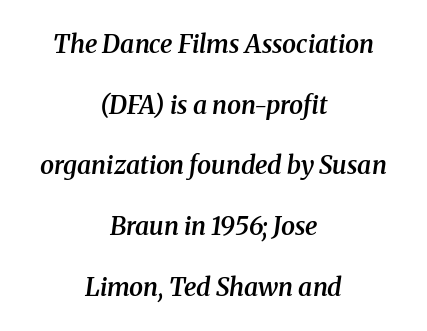
Q: Is the text bold? A: Semi-bold.
Q: Is the text italic (slanted)? A: Yes, it leans right by about 8 degrees.
Q: Is the text underlined? A: No.
Q: How is the paragraph aligned? A: Centered.
Q: Is the spacing between letters normal or unusually wide? A: Normal.
Q: Is the spacing between lines tight, normal or loose? A: Loose.
